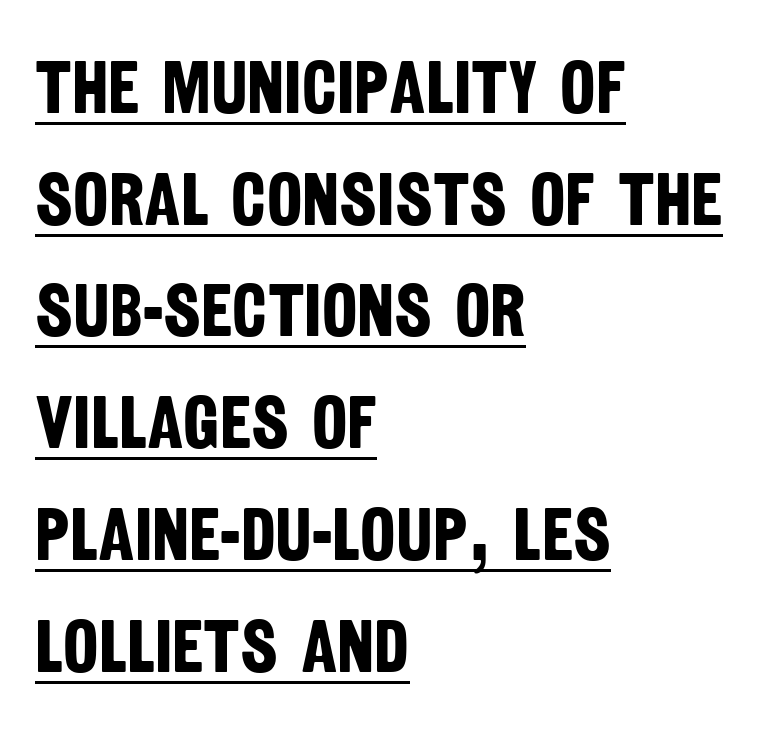
Heavy-handed strokes throughout: this text is bold. Each new line begins a customary step beneath the previous one. These lines are set flush left with a ragged right edge. Like a heading marked for emphasis, these lines bear an underscore.
